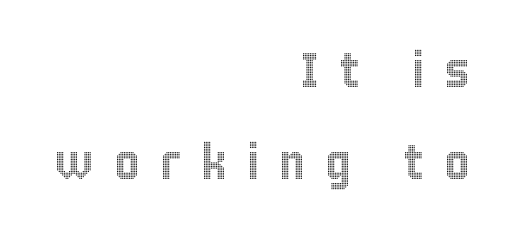
The image shows 49 px condensed type, upright; set right-aligned, line spacing 1.87x, unusually wide letter spacing (+0.41 em), not underlined; a large x-height.
